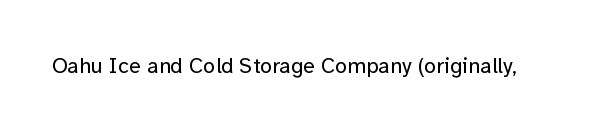
{"italic": "no", "bold": "no", "underline": "no", "letter_spacing": "normal", "letter_spacing_em": 0.0, "glyph_px": 22}
